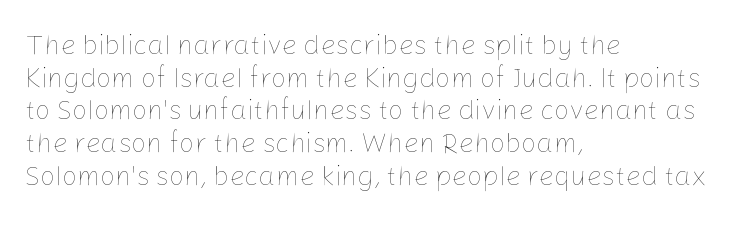
Q: Is the text bold? A: No.
Q: Is the text italic (slanted)? A: No, it is upright.
Q: Is the text underlined? A: No.
Q: How is the paragraph aligned? A: Left-aligned.
Q: Is the spacing between letters normal or unusually wide? A: Normal.
